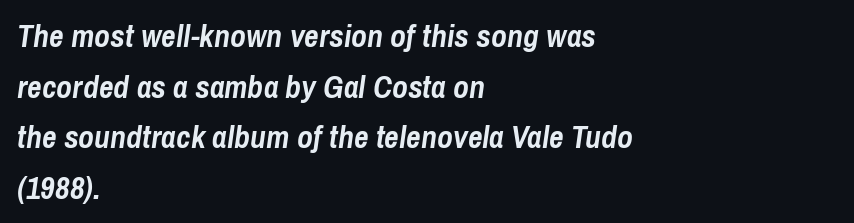
Honestly, the row spacing looks completely unremarkable. Typesetter's note: full bold, strokes at maximum text heaviness. Each line starts at the same left margin while the right side varies. Style check: oblique. Between one letter and the next there's only the usual sliver of space.
